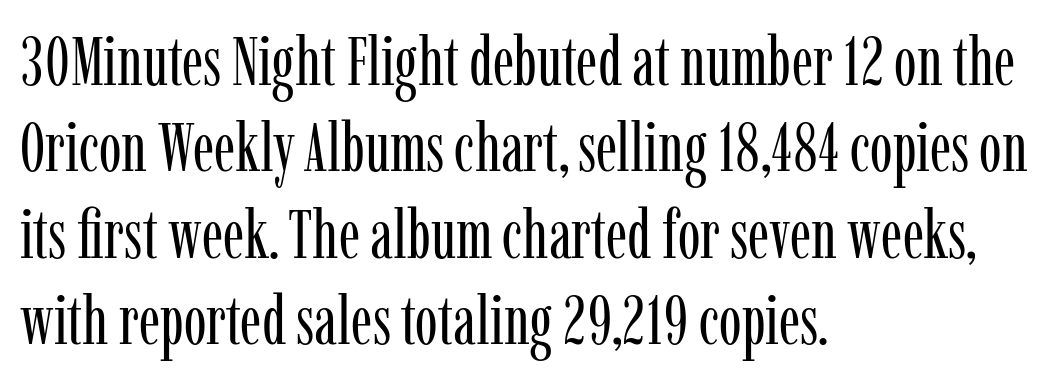
{"serif": "yes", "italic": "no", "bold": "no", "weight": "regular", "width": "condensed", "stroke_contrast": "low", "x_height": "medium", "monospaced": "no", "underline": "no", "align": "left", "line_spacing": "normal", "line_spacing_ratio": 1.27, "letter_spacing": "normal", "letter_spacing_em": 0.0, "glyph_px": 68}
